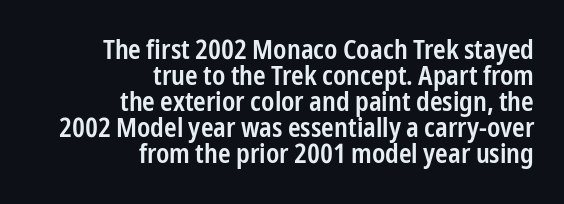
{"italic": "no", "bold": "semi", "underline": "no", "align": "right", "line_spacing": "tight", "line_spacing_ratio": 0.96, "letter_spacing": "normal", "letter_spacing_em": 0.0, "glyph_px": 27}
